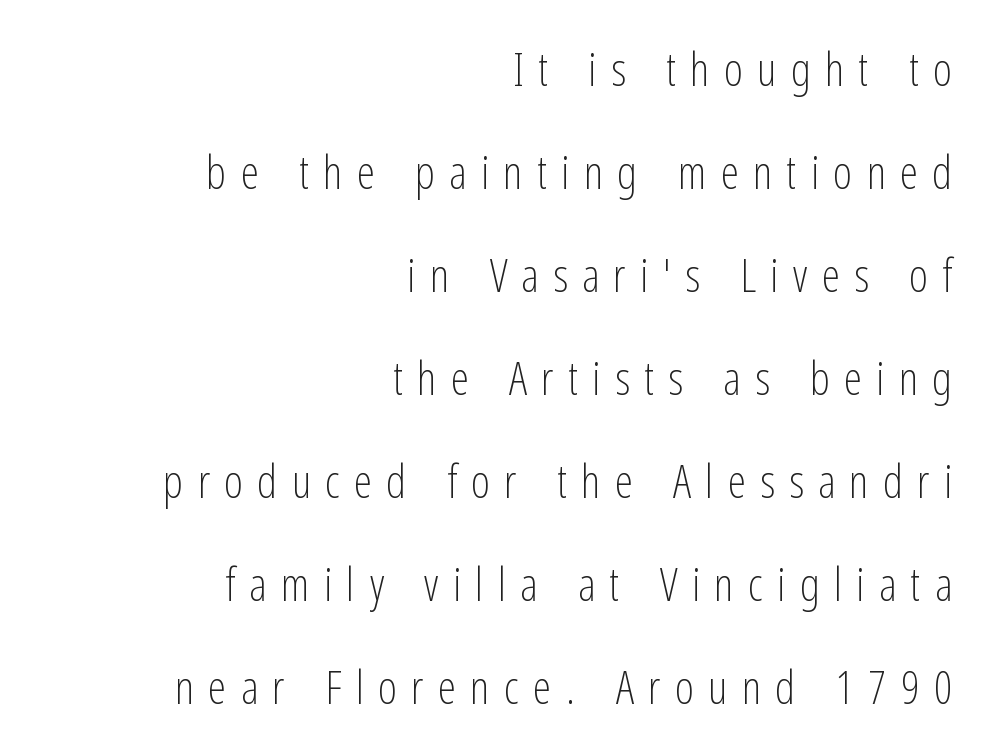
Q: Is the text bold? A: No.
Q: Is the text italic (slanted)? A: No, it is upright.
Q: Is the typeface a serif or a sans-serif typeface? A: Sans-serif.
Q: Is the text underlined? A: No.
Q: How is the paragraph aligned? A: Right-aligned.
Q: Is the spacing between letters normal or unusually wide? A: Unusually wide.
Q: Is the spacing between lines tight, normal or loose? A: Loose.
Q: Width (condensed, normal, or wide)? A: Condensed.
Q: Stroke contrast? A: Low.
Q: x-height? A: Medium.
Q: Monospaced? A: No.
